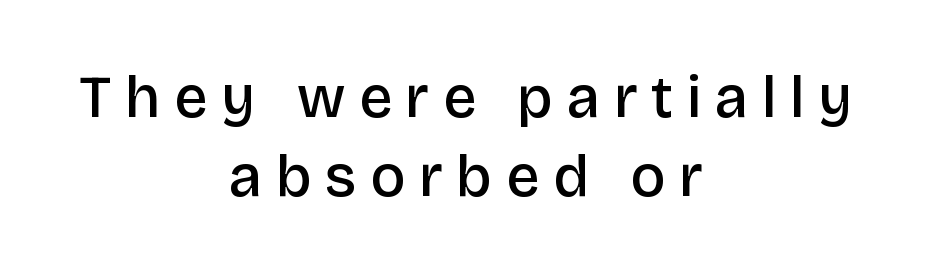
The image shows 59 px semibold sans-serif type, upright; set centered, normal line spacing (1.34x), unusually wide letter spacing (+0.23 em), not underlined; low stroke contrast and a large x-height.
